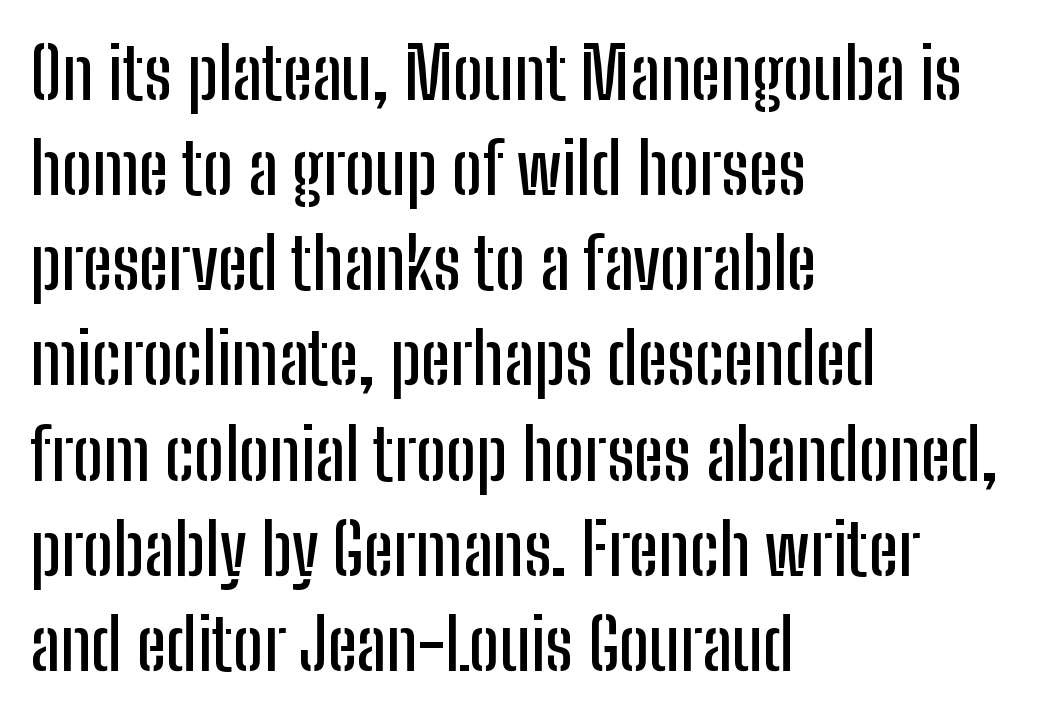
The image shows 71 px condensed sans-serif type, upright; set left-aligned, normal line spacing (1.34x), normal letter spacing, not underlined; low stroke contrast and a medium x-height.
